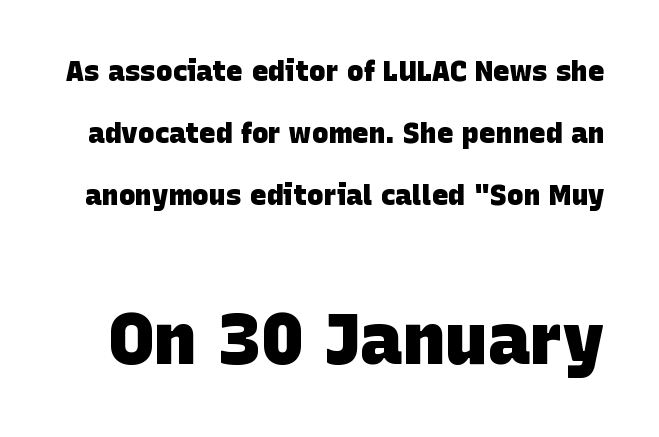
Q: Is the text bold? A: Yes.
Q: Is the typeface a serif or a sans-serif typeface? A: Sans-serif.
Q: Is the text underlined? A: No.
Q: Is the spacing between letters normal or unusually wide? A: Normal.
Q: Is the spacing between lines tight, normal or loose? A: Loose.
Q: Which block of text is set in a larger size, the first (top) or the second (bottom)? A: The second (bottom) one.
Q: Width (condensed, normal, or wide)? A: Normal.
Q: Stroke contrast? A: Low.
Q: x-height? A: Large.
Q: Monospaced? A: No.
